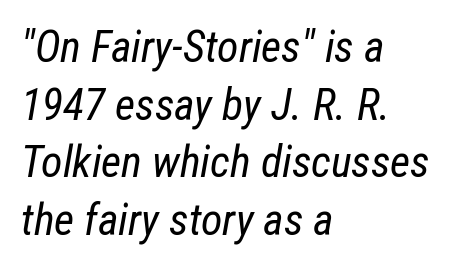
The strip under each line holds only bare page. Short note: letters normally spaced. The rows are spaced the way most documents space them. Character widths vary here, with narrow letters taking less room than wide ones. Weight: in the light-to-regular range. The font's italic variant was chosen for this text.
